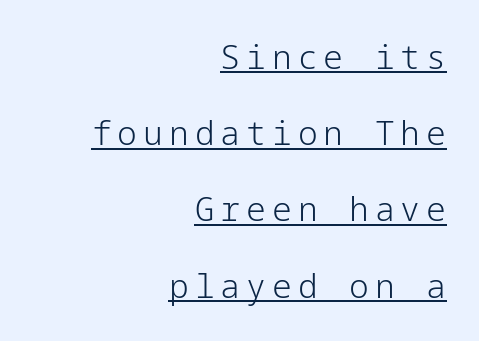
Typeset ragged left — the right edge is the straight one. Designer's note — italics off, roman on. This is not heavy type; no bold has been used. Does a line run under the words? Yes, clearly.
